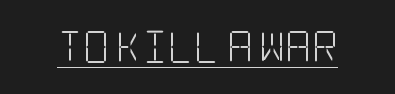
{"serif": "yes", "italic": "no", "bold": "no", "weight": "light", "width": "condensed", "stroke_contrast": "low", "x_height": "large", "underline": "yes", "letter_spacing": "normal", "letter_spacing_em": 0.0, "glyph_px": 32}
